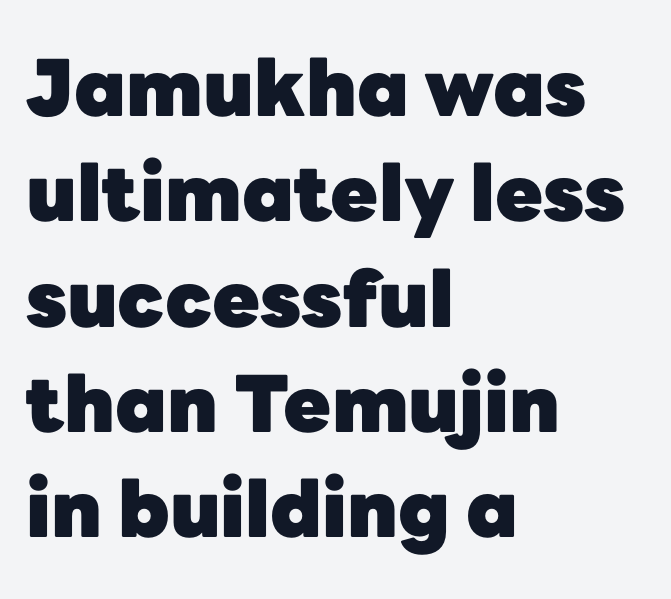
Caption: standard tracking, unaltered. These lines are set flush left with a ragged right edge. One glance says typical: line gaps are just what's usual. Is this a fixed-width face? No — the glyphs have proportional, varying widths.
